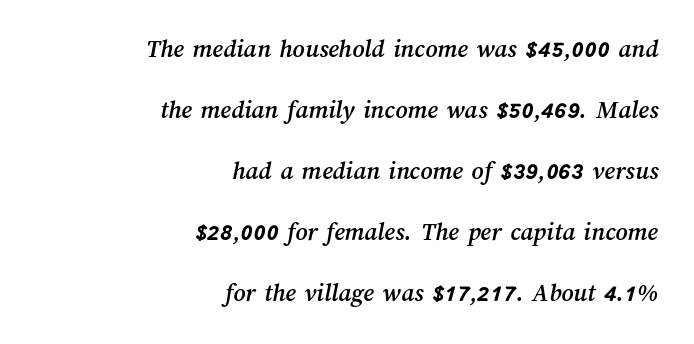
The image shows 26 px text type; set right-aligned, loose line spacing (2.35x), normal letter spacing, not underlined.
